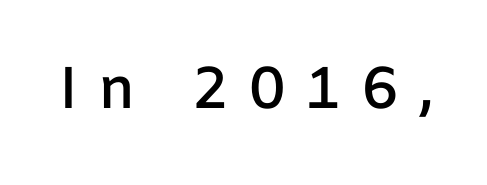
Q: Is the text bold? A: Semi-bold.
Q: Is the text italic (slanted)? A: No, it is upright.
Q: Is the typeface a serif or a sans-serif typeface? A: Sans-serif.
Q: Is the text underlined? A: No.
Q: Is the spacing between letters normal or unusually wide? A: Unusually wide.
Q: Width (condensed, normal, or wide)? A: Normal.
Q: Stroke contrast? A: Low.
Q: x-height? A: Medium.
Q: Monospaced? A: No.
